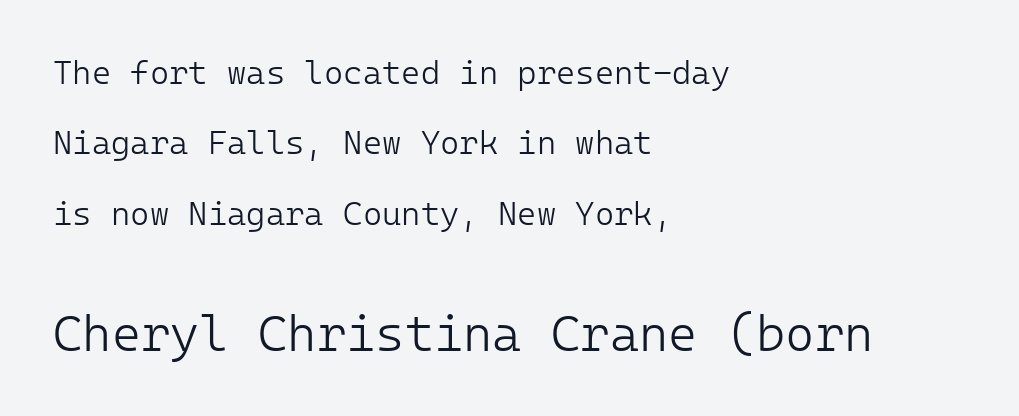
Quick note: interline space is abundant. This rendering uses left alignment, leaving the right contour irregular. Stroke mass is kept to a normal reading level or below. This sample uses a sans-serif face. The lettering stays uniformly vertical, giving the passage a roman look. A typesetter would call this zero additional tracking.
